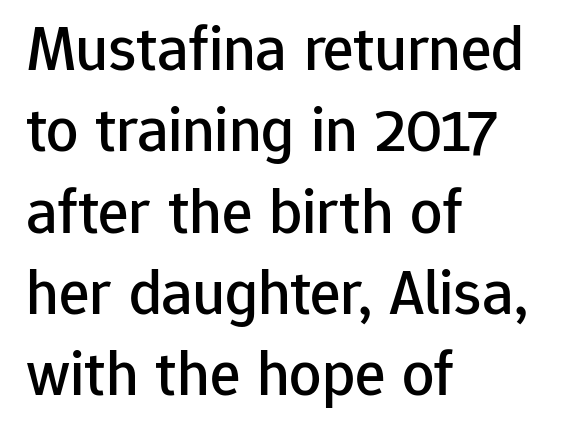
Q: Is the text italic (slanted)? A: No, it is upright.
Q: Is the typeface a serif or a sans-serif typeface? A: Sans-serif.
Q: Is the text underlined? A: No.
Q: How is the paragraph aligned? A: Left-aligned.
Q: Is the spacing between letters normal or unusually wide? A: Normal.
Q: Is the spacing between lines tight, normal or loose? A: Normal.
Q: Width (condensed, normal, or wide)? A: Normal.
Q: Stroke contrast? A: Low.
Q: x-height? A: Medium.
Q: Monospaced? A: No.
